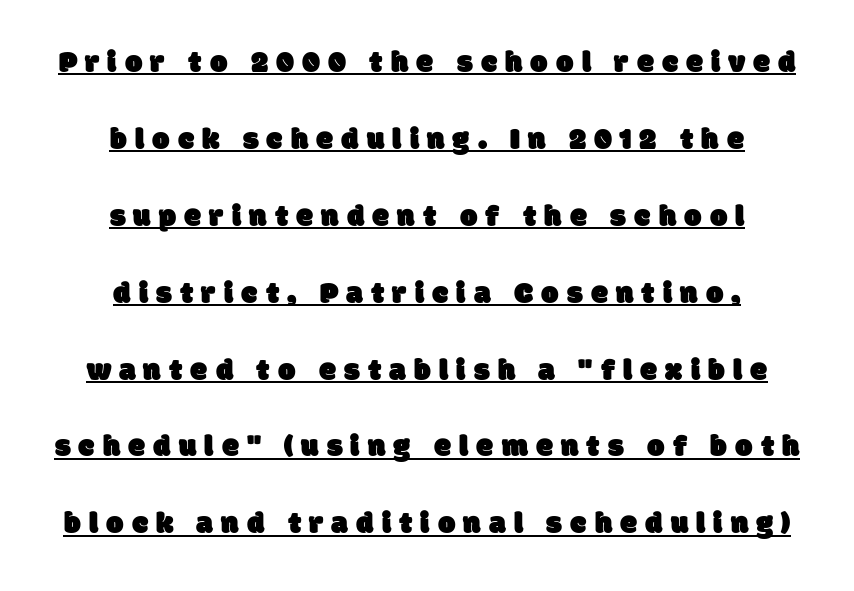
Q: Is the typeface a serif or a sans-serif typeface? A: Sans-serif.
Q: Is the text underlined? A: Yes.
Q: How is the paragraph aligned? A: Centered.
Q: Is the spacing between letters normal or unusually wide? A: Unusually wide.
Q: Is the spacing between lines tight, normal or loose? A: Loose.
Q: Width (condensed, normal, or wide)? A: Normal.
Q: Stroke contrast? A: Low.
Q: x-height? A: Large.
Q: Monospaced? A: No.
